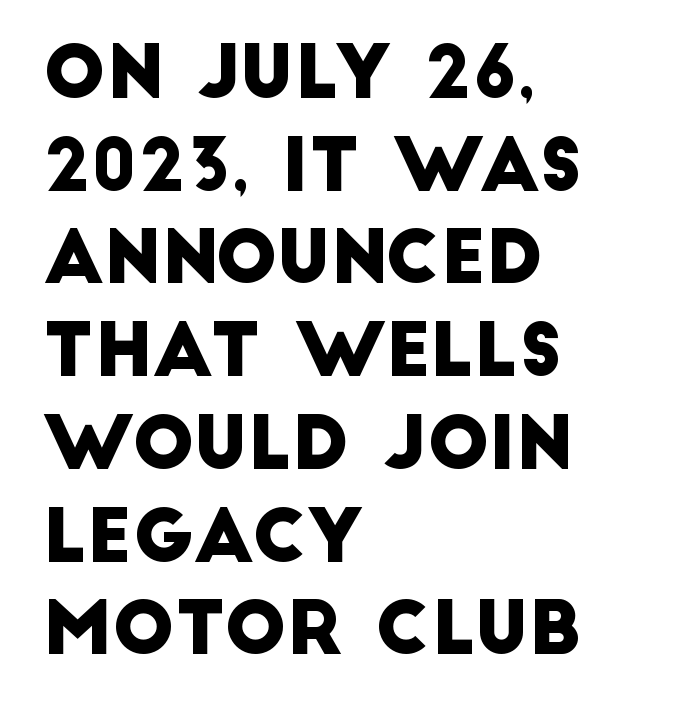
Q: Is the typeface a serif or a sans-serif typeface? A: Sans-serif.
Q: Is the text underlined? A: No.
Q: How is the paragraph aligned? A: Left-aligned.
Q: Is the spacing between letters normal or unusually wide? A: Normal.
Q: Is the spacing between lines tight, normal or loose? A: Normal.
Q: Width (condensed, normal, or wide)? A: Normal.
Q: Stroke contrast? A: Low.
Q: x-height? A: Large.
Q: Monospaced? A: No.
